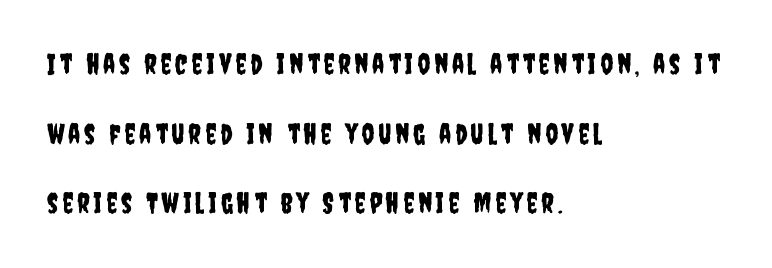
{"serif": "no", "italic": "no", "width": "condensed", "stroke_contrast": "low", "x_height": "large", "monospaced": "no", "underline": "no", "align": "left", "line_spacing": "loose", "line_spacing_ratio": 2.49, "glyph_px": 28}
